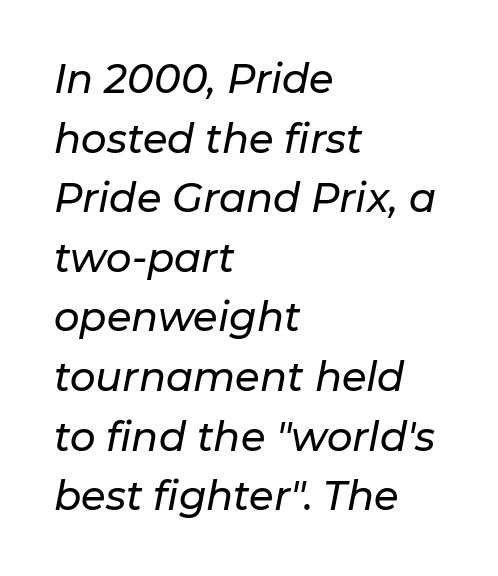
Q: Is the text italic (slanted)? A: Yes, it leans right by about 11 degrees.
Q: Is the text underlined? A: No.
Q: How is the paragraph aligned? A: Left-aligned.
Q: Is the spacing between letters normal or unusually wide? A: Normal.
Q: Is the spacing between lines tight, normal or loose? A: Normal.
Q: Width (condensed, normal, or wide)? A: Normal.
Q: Stroke contrast? A: Low.
Q: x-height? A: Medium.
Q: Monospaced? A: No.
